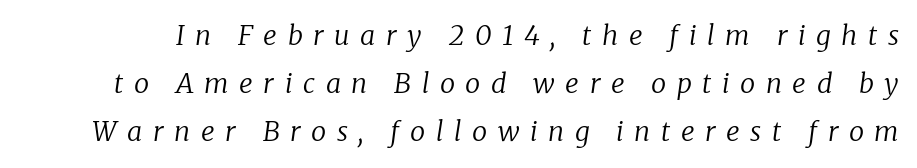
{"italic": "yes", "lean": "right", "slant_degrees": 8, "bold": "no", "underline": "no", "line_spacing_ratio": 1.78, "letter_spacing": "wide", "letter_spacing_em": 0.39, "glyph_px": 27}
